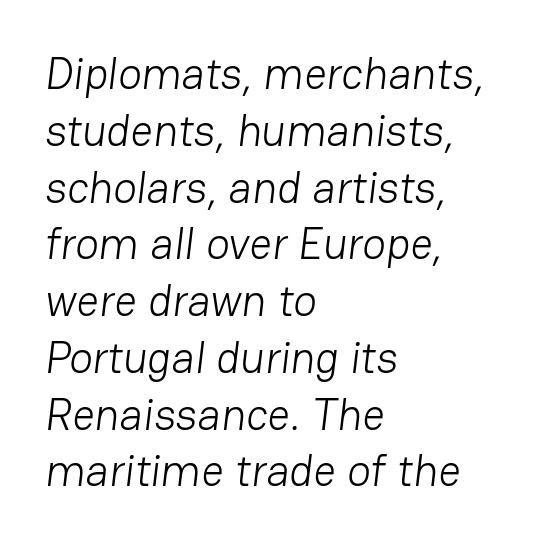
Q: Is the text bold? A: No.
Q: Is the typeface a serif or a sans-serif typeface? A: Sans-serif.
Q: Is the text underlined? A: No.
Q: How is the paragraph aligned? A: Left-aligned.
Q: Is the spacing between letters normal or unusually wide? A: Normal.
Q: Is the spacing between lines tight, normal or loose? A: Normal.
Q: Width (condensed, normal, or wide)? A: Normal.
Q: Stroke contrast? A: Low.
Q: x-height? A: Medium.
Q: Monospaced? A: No.
